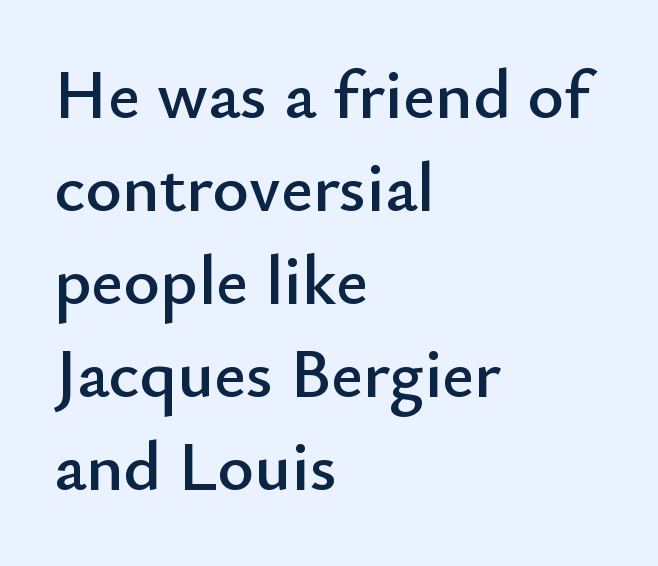
The image shows 70 px sans-serif type, upright; set left-aligned, normal line spacing (1.33x), normal letter spacing, not underlined; low stroke contrast and a small x-height.
